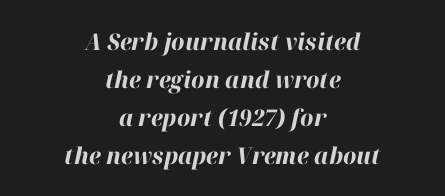
The image shows 23 px bold type, italic (leaning right); set centered, normal line spacing (1.65x), normal letter spacing, not underlined.
